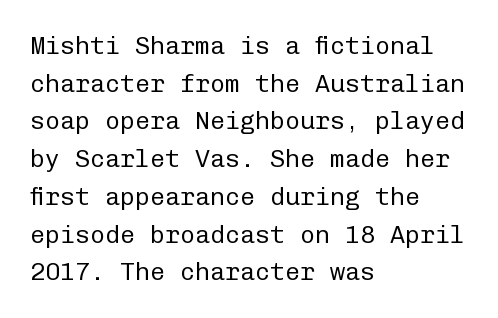
Q: Is the text bold? A: No.
Q: Is the text italic (slanted)? A: No, it is upright.
Q: Is the text underlined? A: No.
Q: How is the paragraph aligned? A: Left-aligned.
Q: Is the spacing between letters normal or unusually wide? A: Normal.
Q: Is the spacing between lines tight, normal or loose? A: Normal.
